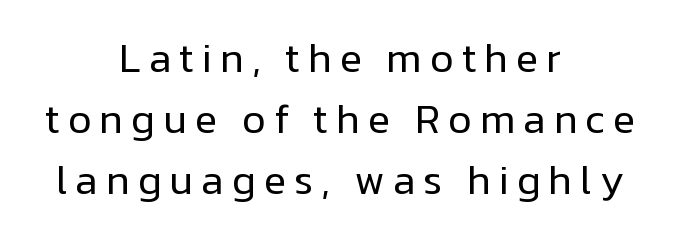
The image shows 41 px regular-weight sans-serif type, upright; set centered, normal line spacing (1.49x), not underlined; low stroke contrast and a medium x-height.
